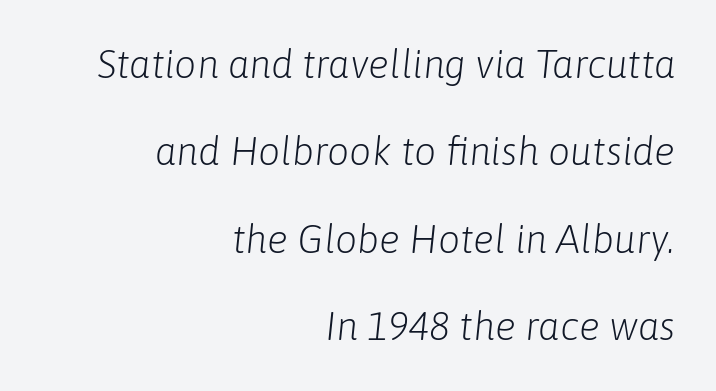
Notice the wide empty band between every row — that's loose leading. Which margin do the lines hug? The right one — the left edge is uneven. Lines of text with bare space underneath. This sample has the flowing, uneven cadence of proportional lettering.
